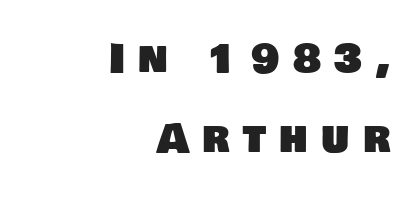
{"serif": "no", "width": "normal", "stroke_contrast": "low", "x_height": "large", "monospaced": "no", "underline": "no", "align": "right", "line_spacing": "loose", "line_spacing_ratio": 2.01, "letter_spacing": "wide", "letter_spacing_em": 0.33, "glyph_px": 40}
